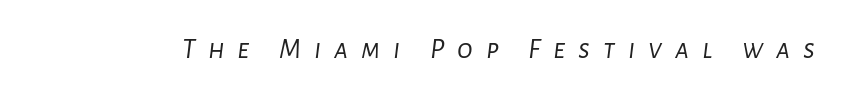
Emphasis-style slanted type is in use. The font is comparable to plain body text, perhaps lighter. This rendering widens character spacing well past its baseline value. A typesetter would call this proportional, since set widths differ per character. The specimen omits any rule beneath the text block's lines.
